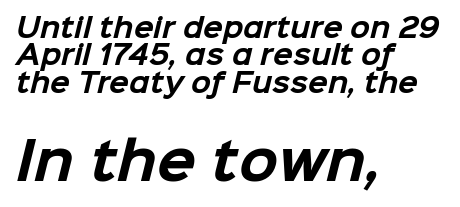
The image shows 51 px bold sans-serif type; set left-aligned, tight line spacing (1.05x), normal letter spacing, not underlined; the second (bottom) block is 1.96x larger; low stroke contrast and a medium x-height.
